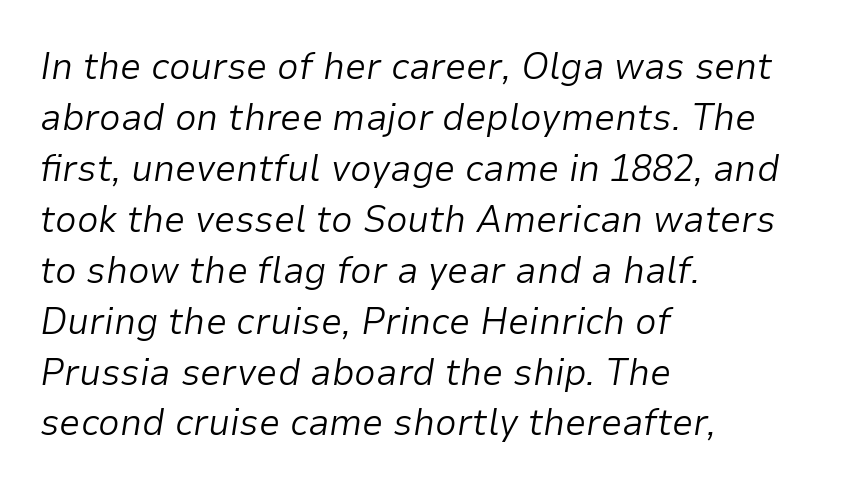
Q: Is the text bold? A: No.
Q: Is the text italic (slanted)? A: Yes, it leans right by about 9 degrees.
Q: Is the text underlined? A: No.
Q: How is the paragraph aligned? A: Left-aligned.
Q: Is the spacing between letters normal or unusually wide? A: Normal.
Q: Is the spacing between lines tight, normal or loose? A: Normal.
Q: Width (condensed, normal, or wide)? A: Normal.
Q: Stroke contrast? A: Low.
Q: x-height? A: Medium.
Q: Monospaced? A: No.
